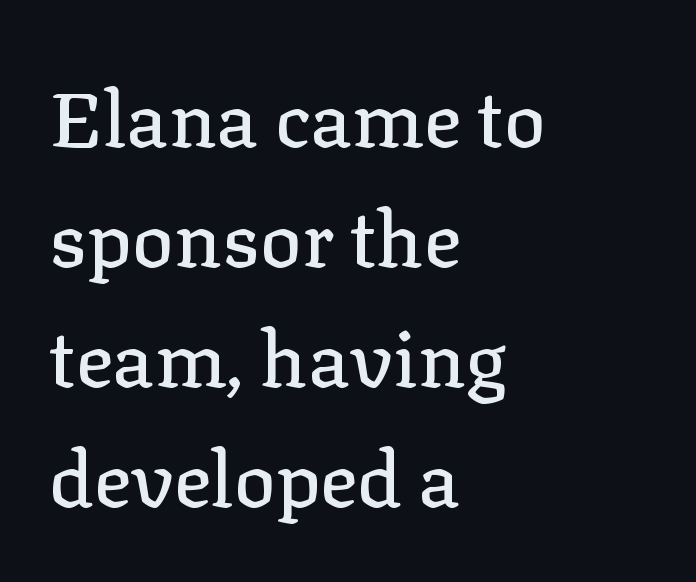
The image shows 78 px serif type, upright; set left-aligned, normal line spacing (1.54x), normal letter spacing, not underlined; low stroke contrast and a medium x-height.
